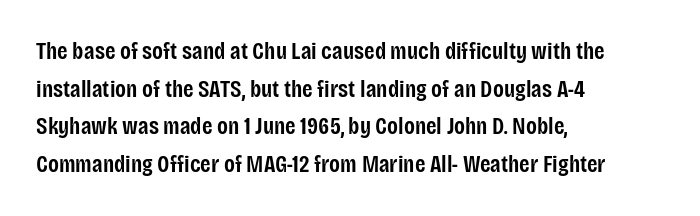
Q: Is the text bold? A: Semi-bold.
Q: Is the text italic (slanted)? A: No, it is upright.
Q: Is the text underlined? A: No.
Q: How is the paragraph aligned? A: Left-aligned.
Q: Is the spacing between letters normal or unusually wide? A: Normal.
Q: Is the spacing between lines tight, normal or loose? A: Normal.
